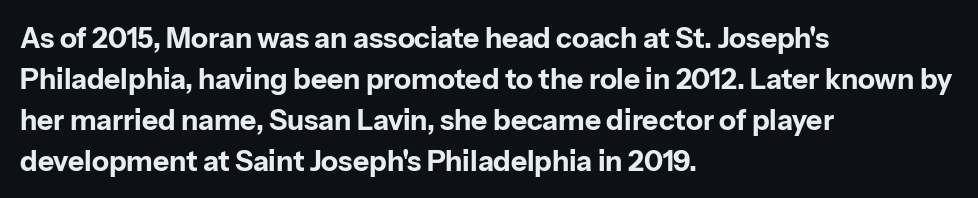
{"serif": "no", "italic": "no", "bold": "yes", "weight": "bold", "width": "normal", "stroke_contrast": "low", "x_height": "medium", "monospaced": "no", "underline": "no", "align": "left", "line_spacing": "normal", "line_spacing_ratio": 1.46, "letter_spacing": "normal", "letter_spacing_em": 0.0, "glyph_px": 28}
